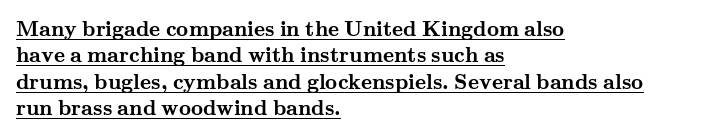
Style check: upright. These lines are set flush left with a ragged right edge. Honestly, the underline is the first thing you notice here. Words appear dense and cohesive because spacing is normal. The rendering uses a moderate line-height, typical for paragraphs. Weight check: bold — yes, fully.
